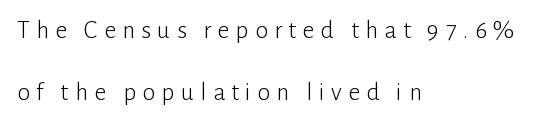
{"italic": "no", "bold": "no", "underline": "no", "align": "left", "line_spacing": "loose", "line_spacing_ratio": 2.38, "letter_spacing": "wide", "letter_spacing_em": 0.24, "glyph_px": 26}
